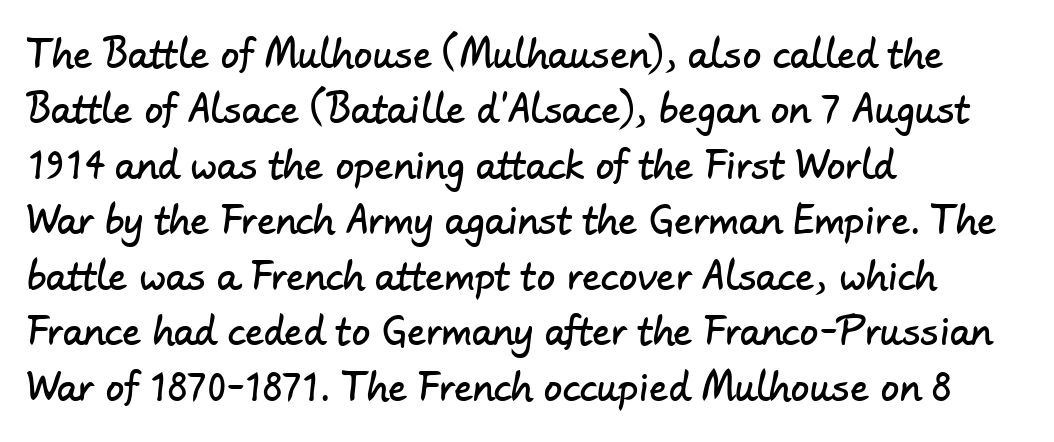
The designer left line spacing at the default. Honestly, there is no underline to notice here at all. Check where the strokes stop: nothing finishes them off — pure sans. Typeset ragged right — the left edge is the straight one.
